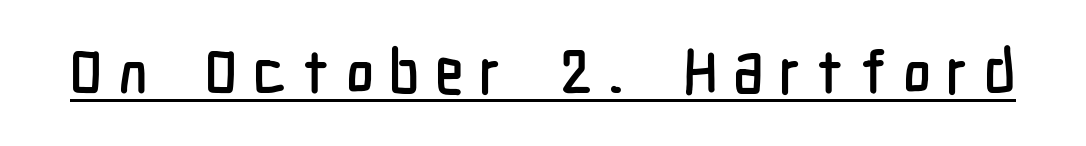
Q: Is the text italic (slanted)? A: No, it is upright.
Q: Is the typeface a serif or a sans-serif typeface? A: Sans-serif.
Q: Is the text underlined? A: Yes.
Q: Is the spacing between letters normal or unusually wide? A: Unusually wide.
Q: Width (condensed, normal, or wide)? A: Condensed.
Q: Stroke contrast? A: Low.
Q: x-height? A: Medium.
Q: Monospaced? A: No.
